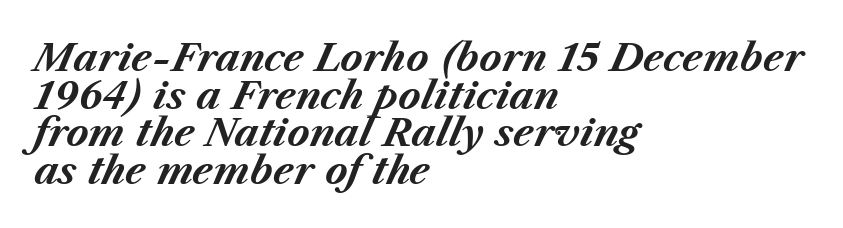
{"italic": "yes", "lean": "right", "slant_degrees": 23, "bold": "yes", "weight": "bold", "width": "normal", "stroke_contrast": "medium", "x_height": "medium", "monospaced": "no", "underline": "no", "align": "left", "line_spacing": "tight", "line_spacing_ratio": 0.99, "letter_spacing": "normal", "letter_spacing_em": 0.0, "glyph_px": 38}
